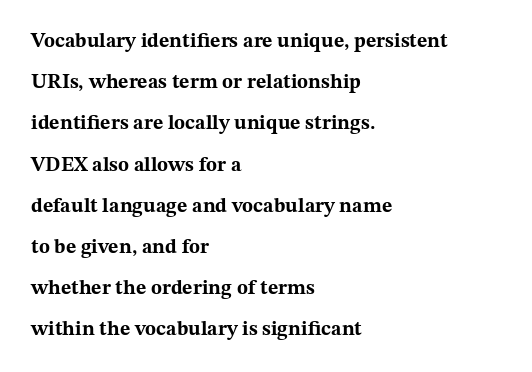
{"italic": "no", "bold": "yes", "underline": "no", "align": "left", "line_spacing": "loose", "line_spacing_ratio": 2.06, "letter_spacing": "normal", "letter_spacing_em": 0.0, "glyph_px": 20}
